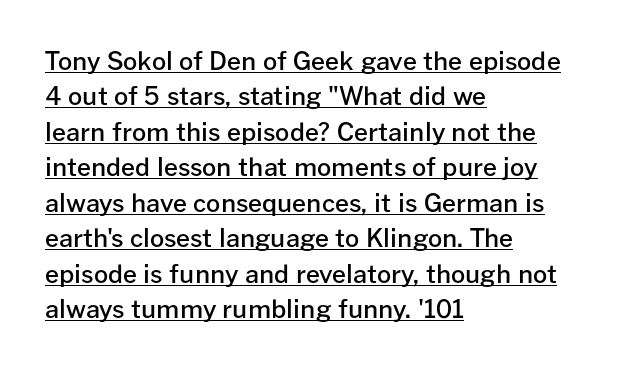
The image shows 25 px text type, upright; set left-aligned, normal line spacing (1.42x), normal letter spacing, underlined.
